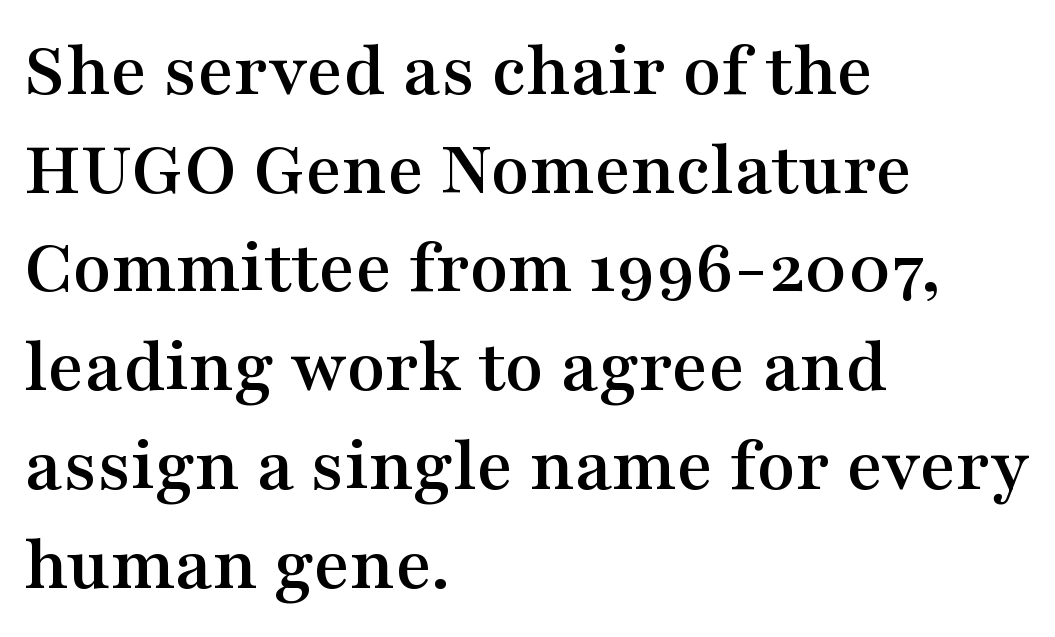
Small tapered or slab feet sit at the stroke ends, so this counts as serif. The strip under each line holds only bare page. The font's upright variant was chosen for this text. Here the designer chose a conventional face with non-uniform glyph widths.
